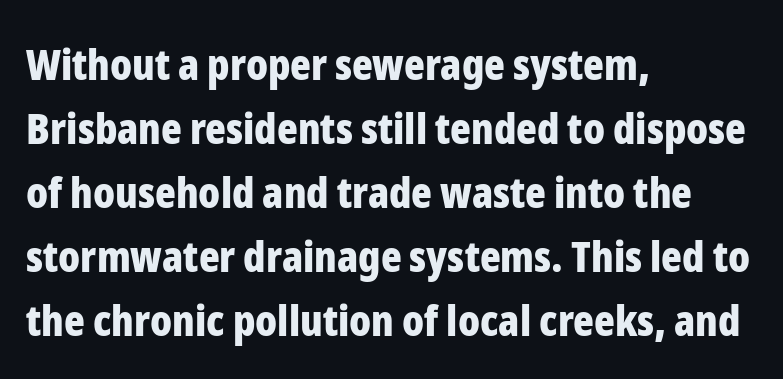
Spacing verdict: proportional, widths tailored to each character. The line texture is even and compact thanks to regular tracking. Heft: maximum for text — a bold. The typeface chosen for these lines omits serifs. The rag falls on the right side of this text block.
